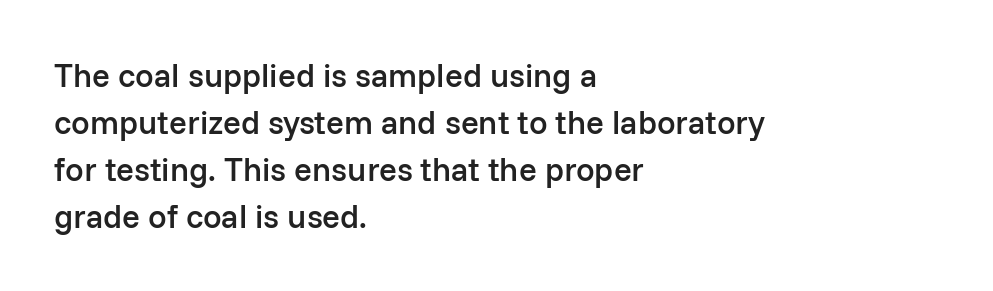
The image shows 33 px semibold sans-serif type, upright; set left-aligned, normal line spacing (1.42x), normal letter spacing, not underlined; low stroke contrast and a medium x-height.
